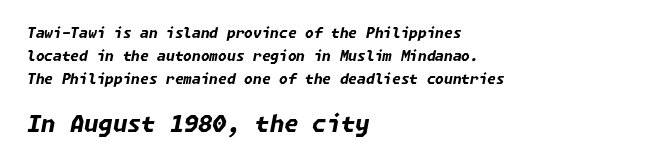
Students, observe: this is what conventionally led text looks like. Letter spacing: default. The lines in this sample share a left origin and differ only in where they stop. Compare the two chunks: the lower has the greater cap height. Type without underlining.
